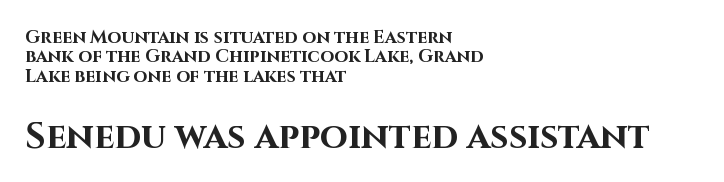
Unmarked baselines from the first word to the last. Standard letterfit; no display-style spreading of the glyphs. Horizontally, the lines are justified to the leading edge only. Students, this is bold: see how much ink each stroke carries. These lines are rendered in a variable-pitch font. I'd call this a sans setting — the letters go barefoot.
